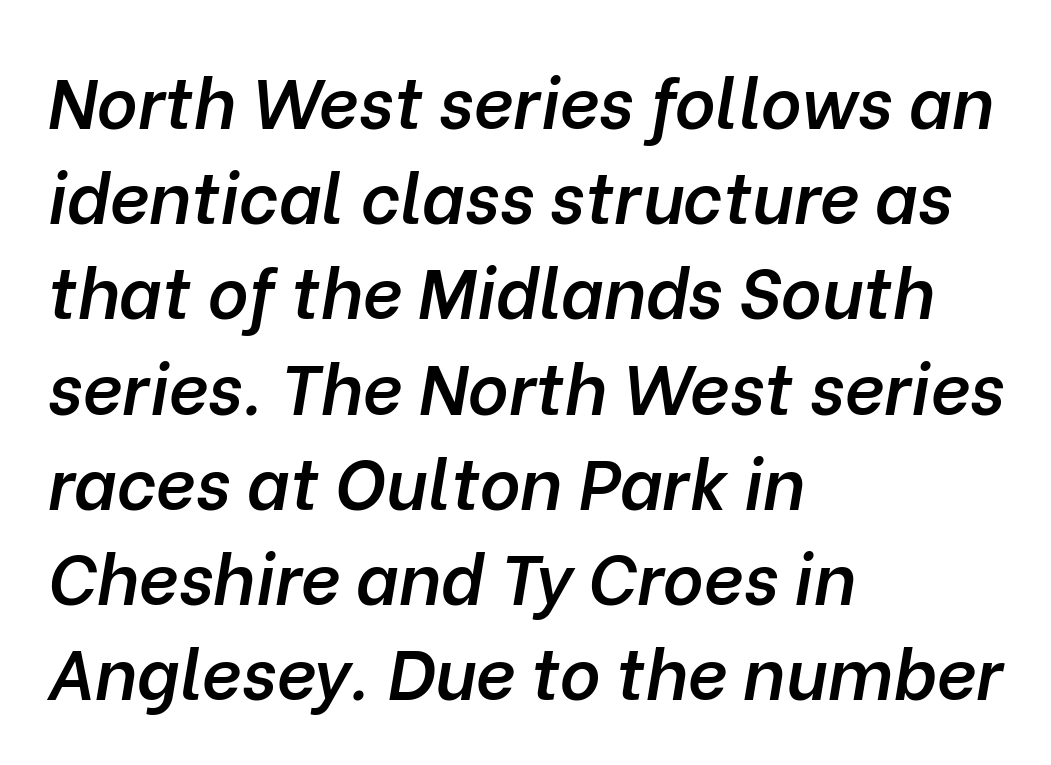
Each word holds together tightly as a unit, with standard inter-letter gaps. This is the in-between weight designers call semibold or demi. The lines are quadded left. Compared with ordinary roman type, these characters are visibly tilted. Think of a printed novel: that variable character pitch is what you see here. How would I describe the line gaps? Plain and ordinary.
